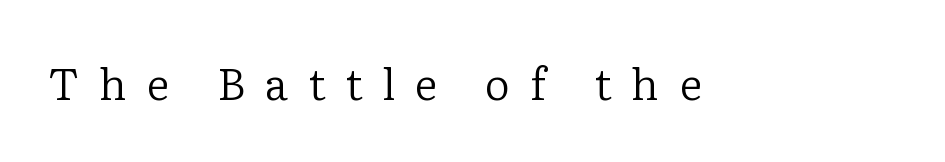
Spacing between characters has been opened up far beyond the box default. Character widths vary here, with narrow letters taking less room than wide ones. This is the regular roman posture of the typeface. Descenders are the only things crossing below the line. This rendering employs a face with finishing strokes, i.e., a serif.
